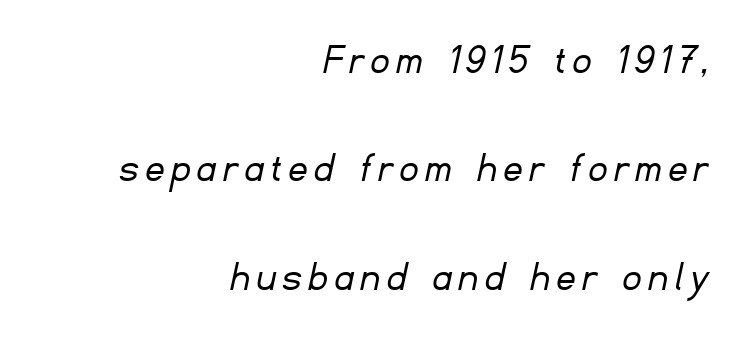
Q: Is the text bold? A: No.
Q: Is the typeface a serif or a sans-serif typeface? A: Sans-serif.
Q: Is the text underlined? A: No.
Q: How is the paragraph aligned? A: Right-aligned.
Q: Is the spacing between lines tight, normal or loose? A: Loose.
Q: Width (condensed, normal, or wide)? A: Normal.
Q: Stroke contrast? A: Low.
Q: x-height? A: Small.
Q: Monospaced? A: No.
